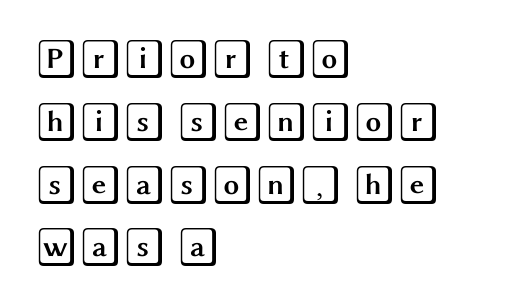
Q: Is the text italic (slanted)? A: No, it is upright.
Q: Is the text underlined? A: No.
Q: How is the paragraph aligned? A: Left-aligned.
Q: Is the spacing between letters normal or unusually wide? A: Normal.
Q: Is the spacing between lines tight, normal or loose? A: Normal.
Q: Width (condensed, normal, or wide)? A: Wide.
Q: x-height? A: Large.
